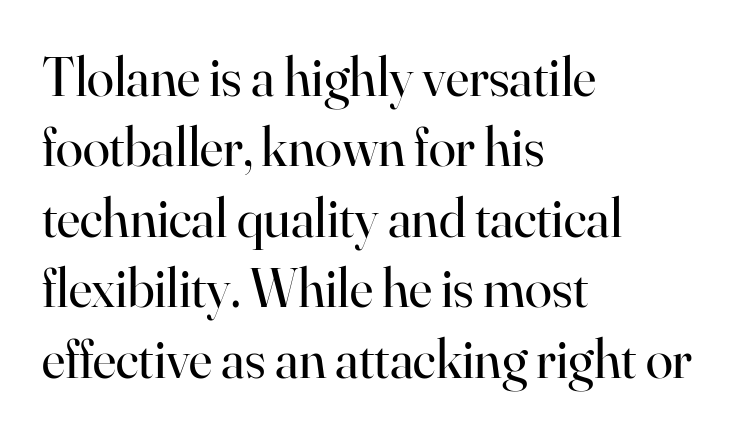
Q: Is the text bold? A: No.
Q: Is the text italic (slanted)? A: No, it is upright.
Q: Is the typeface a serif or a sans-serif typeface? A: Serif.
Q: Is the text underlined? A: No.
Q: How is the paragraph aligned? A: Left-aligned.
Q: Is the spacing between letters normal or unusually wide? A: Normal.
Q: Is the spacing between lines tight, normal or loose? A: Normal.
Q: Width (condensed, normal, or wide)? A: Normal.
Q: Stroke contrast? A: High.
Q: x-height? A: Small.
Q: Monospaced? A: No.
